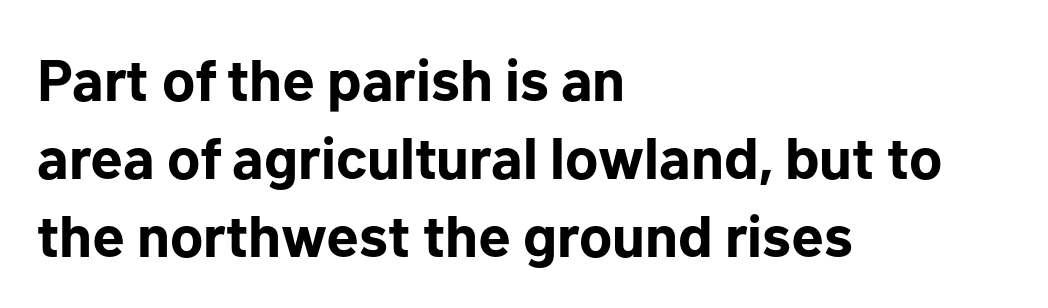
The face used here is proportionally spaced, like ordinary book or web type. The tracking reads as untouched default to a designer's eye. Rows of type keep a routine distance in the vertical direction. The typesetting leans heavy: a genuine bold. Rendered with straight, roman letterforms.
